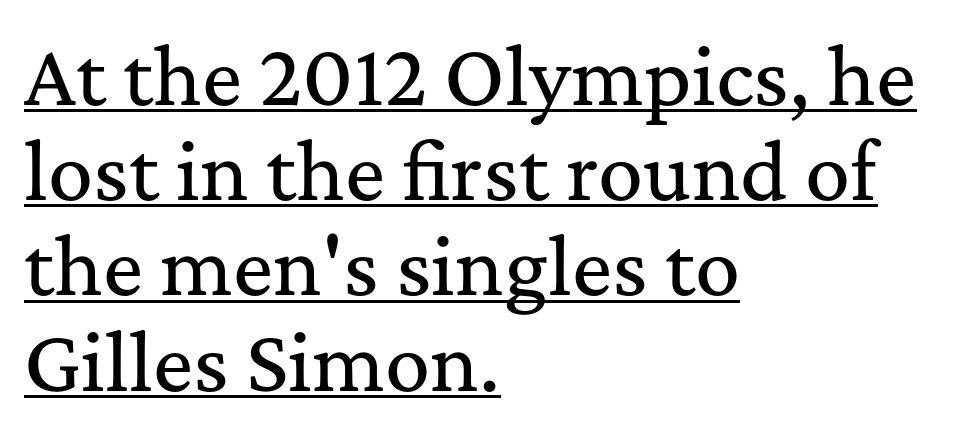
Q: Is the text italic (slanted)? A: No, it is upright.
Q: Is the typeface a serif or a sans-serif typeface? A: Serif.
Q: Is the text underlined? A: Yes.
Q: How is the paragraph aligned? A: Left-aligned.
Q: Is the spacing between letters normal or unusually wide? A: Normal.
Q: Is the spacing between lines tight, normal or loose? A: Normal.
Q: Width (condensed, normal, or wide)? A: Normal.
Q: Stroke contrast? A: Medium.
Q: x-height? A: Medium.
Q: Monospaced? A: No.
